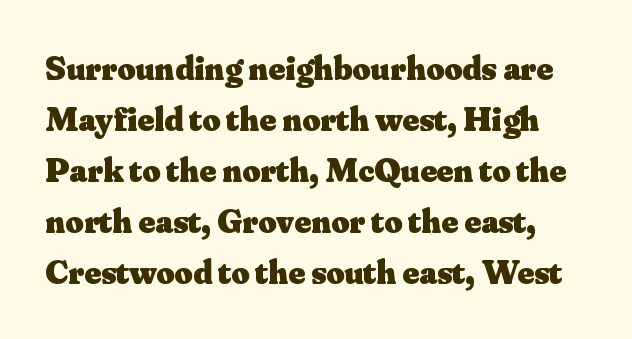
The image shows 35 px heavy serif type, upright; set normal line spacing (1.46x), normal letter spacing, not underlined; medium stroke contrast and a small x-height.
